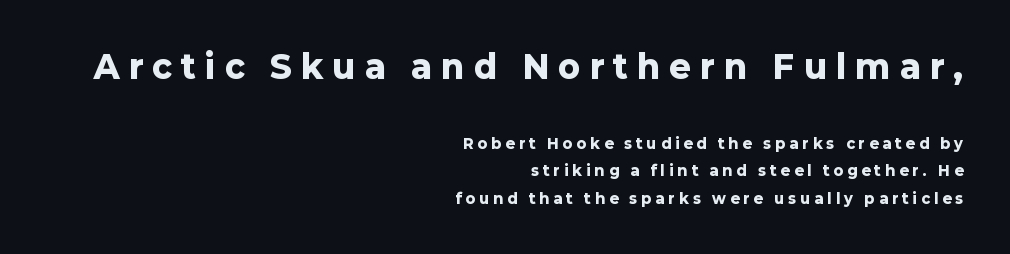
Does the leading feel generous? Absolutely, it's lavish. The passage shown is emphatically bold. The letters in the upper block stand taller than those in the block below. No italicization has been applied; the sample stays upright.
